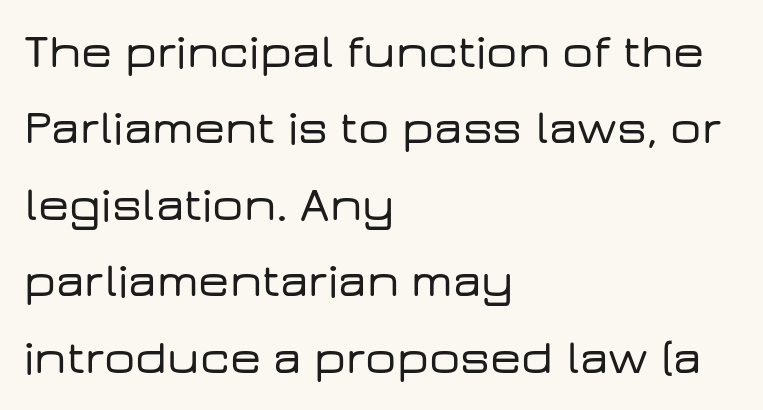
What stands out about the letter spacing? Nothing — it is the standard amount. The face used here is a sans, in the tradition of grotesques and geometrics. The space beneath each line is pristine and unruled. You could not count columns in this text — the font is proportionally spaced. Compared with typical paragraphs, the rows here are spaced about the same.
